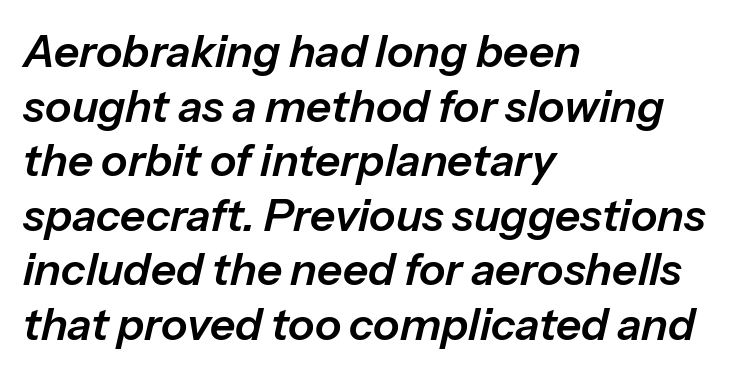
The image shows 44 px text type, italic (leaning right); set left-aligned, line spacing 1.24x, normal letter spacing, not underlined; low stroke contrast and a medium x-height.
